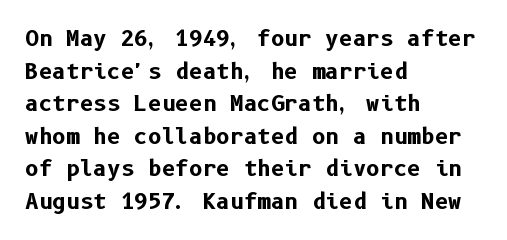
{"italic": "no", "bold": "yes", "underline": "no", "align": "left", "line_spacing": "normal", "line_spacing_ratio": 1.55, "letter_spacing": "normal", "letter_spacing_em": 0.0, "glyph_px": 21}
